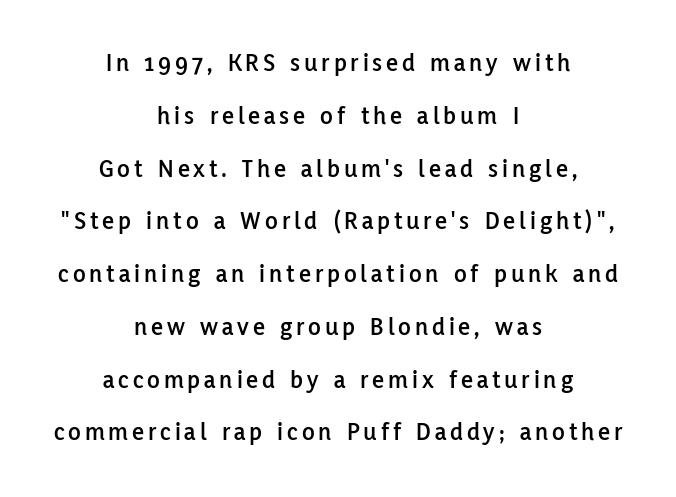
The image shows 26 px text type, upright; set centered, loose line spacing (2.03x), not underlined.
